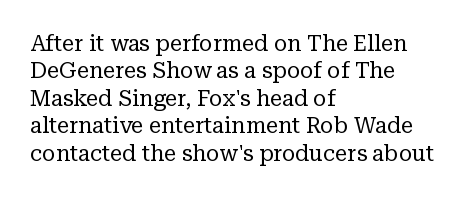
{"italic": "no", "bold": "no", "underline": "no", "align": "left", "line_spacing": "normal", "line_spacing_ratio": 1.25, "letter_spacing": "normal", "letter_spacing_em": 0.0, "glyph_px": 22}
